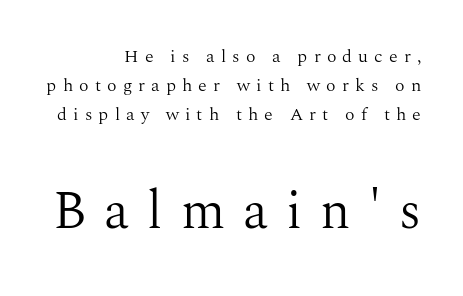
The image shows 53 px light serif type, upright; set right-aligned, normal line spacing (1.61x), unusually wide letter spacing (+0.34 em), not underlined; the second (bottom) block is 2.94x larger; medium stroke contrast and a medium x-height.
